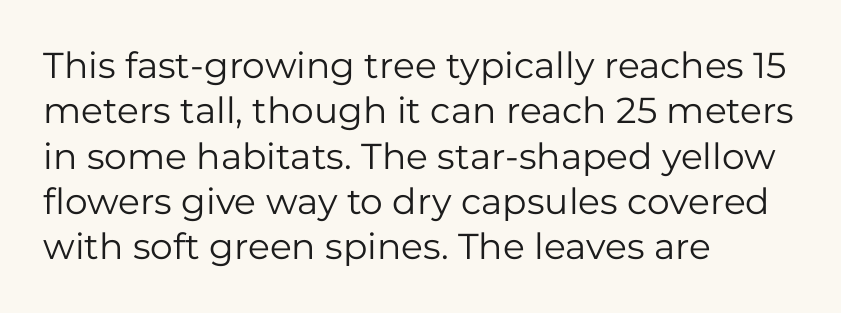
Q: Is the text bold? A: No.
Q: Is the text italic (slanted)? A: No, it is upright.
Q: Is the typeface a serif or a sans-serif typeface? A: Sans-serif.
Q: Is the text underlined? A: No.
Q: How is the paragraph aligned? A: Left-aligned.
Q: Is the spacing between letters normal or unusually wide? A: Normal.
Q: Is the spacing between lines tight, normal or loose? A: Normal.
Q: Width (condensed, normal, or wide)? A: Normal.
Q: Stroke contrast? A: Low.
Q: x-height? A: Medium.
Q: Monospaced? A: No.
